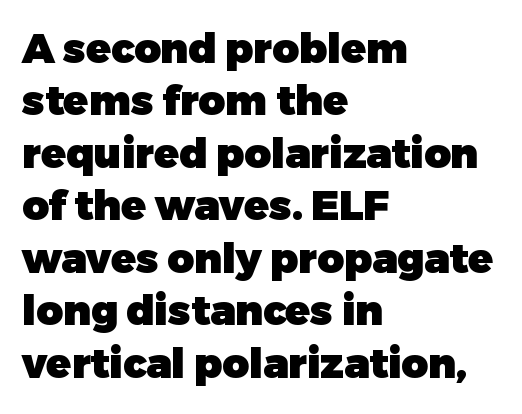
{"serif": "no", "italic": "no", "bold": "yes", "weight": "heavy", "width": "normal", "stroke_contrast": "low", "x_height": "medium", "monospaced": "no", "underline": "no", "align": "left", "line_spacing": "normal", "line_spacing_ratio": 1.28, "letter_spacing": "normal", "letter_spacing_em": 0.0, "glyph_px": 41}
